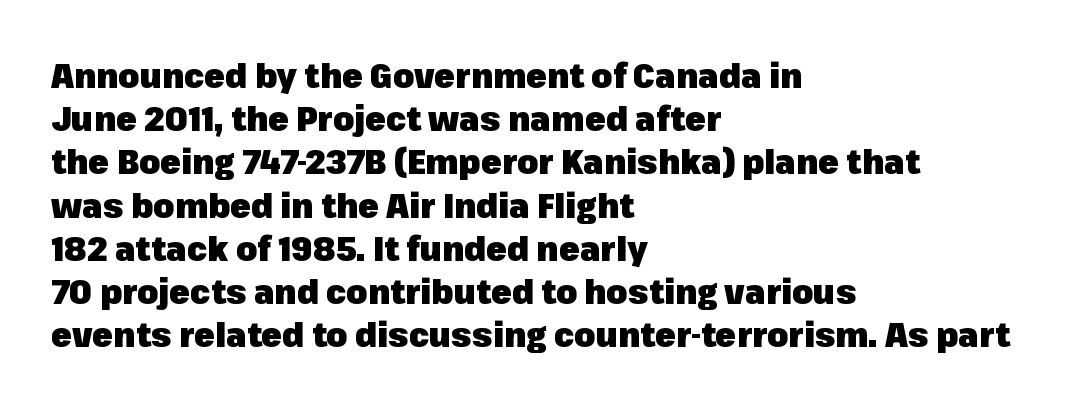
Each letter keeps its own natural width here, so spacing adapts to shape. This sample uses an upright cut, with every glyph sitting square on the baseline. Reading down the column, the eye jumps a familiar distance to each next line. This is sans-serif lettering, the kind often seen on screens and signage.
